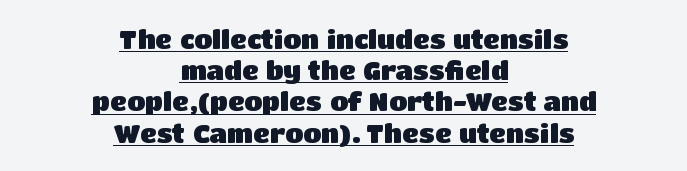
Beneath each row of characters lies a ruled line. Heft: maximum for text — a bold. Between one letter and the next there's only the usual sliver of space. Does the lettering tilt? It doesn't — this is upright.
